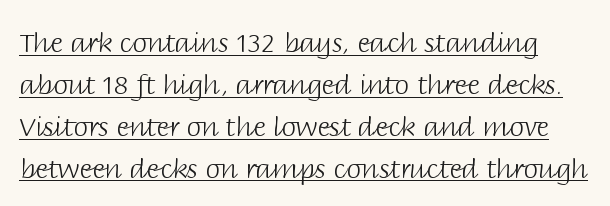
Weight class: somewhere from thin through regular. The tracking reads as untouched default to a designer's eye. Unlike italic type, these characters show no tilt at all. Check the space under the baseline: a stroke is drawn there. Compared with typical paragraphs, the rows here are spaced about the same.
